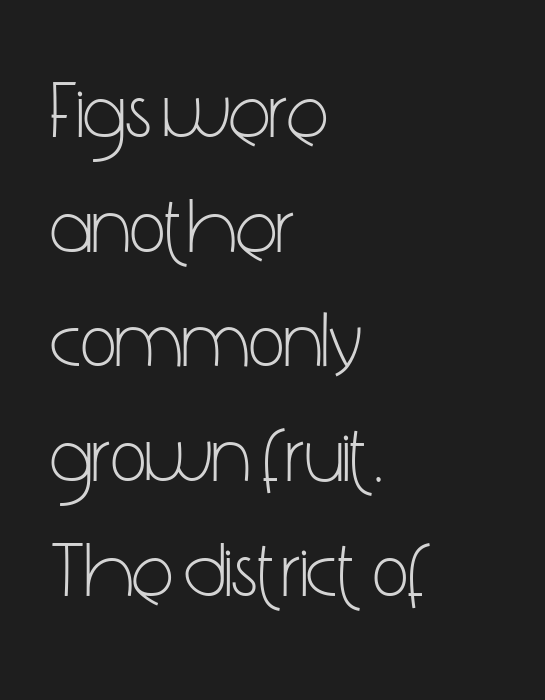
Q: Is the text bold? A: No.
Q: Is the text italic (slanted)? A: No, it is upright.
Q: Is the typeface a serif or a sans-serif typeface? A: Sans-serif.
Q: Is the text underlined? A: No.
Q: How is the paragraph aligned? A: Left-aligned.
Q: Is the spacing between letters normal or unusually wide? A: Normal.
Q: Is the spacing between lines tight, normal or loose? A: Normal.
Q: Width (condensed, normal, or wide)? A: Condensed.
Q: Stroke contrast? A: Low.
Q: x-height? A: Medium.
Q: Monospaced? A: No.
